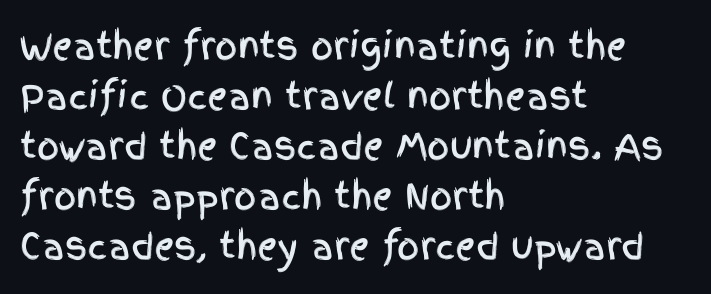
The image shows 35 px condensed sans-serif type, upright; set left-aligned, normal line spacing (1.43x), normal letter spacing, not underlined; a large x-height.
